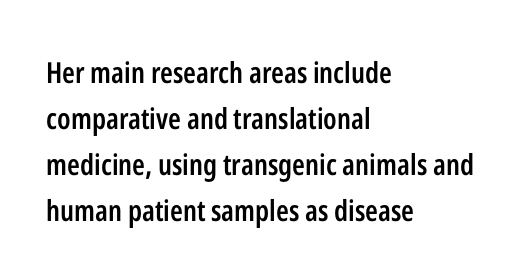
Q: Is the text bold? A: Semi-bold.
Q: Is the text italic (slanted)? A: No, it is upright.
Q: Is the typeface a serif or a sans-serif typeface? A: Sans-serif.
Q: Is the text underlined? A: No.
Q: How is the paragraph aligned? A: Left-aligned.
Q: Is the spacing between letters normal or unusually wide? A: Normal.
Q: Is the spacing between lines tight, normal or loose? A: Normal.
Q: Width (condensed, normal, or wide)? A: Condensed.
Q: Stroke contrast? A: Low.
Q: x-height? A: Medium.
Q: Monospaced? A: No.
